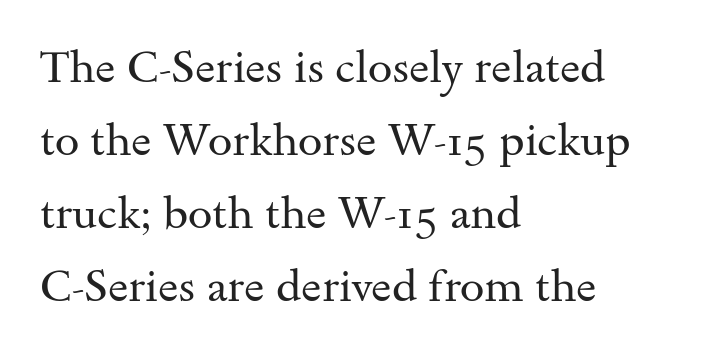
Line spacing here is normal. Each letter keeps its own natural width here, so spacing adapts to shape. Does extra space separate the letters? No, they use regular spacing. Decoration check: the copy has no underline. The strokes are not fattened; the text isn't bold. Casual observation: everything's shoved over to the left.
